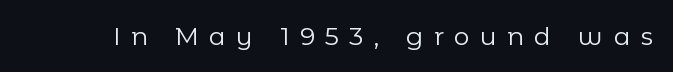
{"italic": "no", "bold": "no", "underline": "no", "letter_spacing": "wide", "letter_spacing_em": 0.41, "glyph_px": 25}
